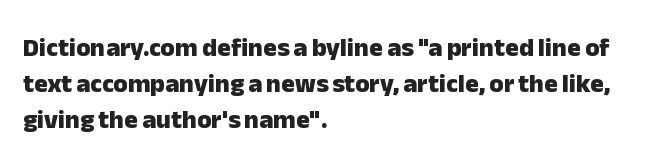
The image shows 26 px bold type, upright; set left-aligned, normal line spacing (1.38x), normal letter spacing, not underlined.
